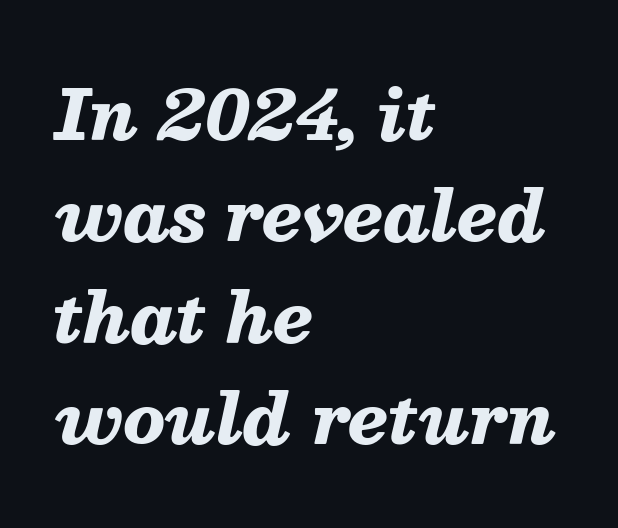
Letter spacing: default. Designer's note — italics engaged. Typographic density is high because the face is bold. Normally led — the rows are evenly, conventionally spaced.
